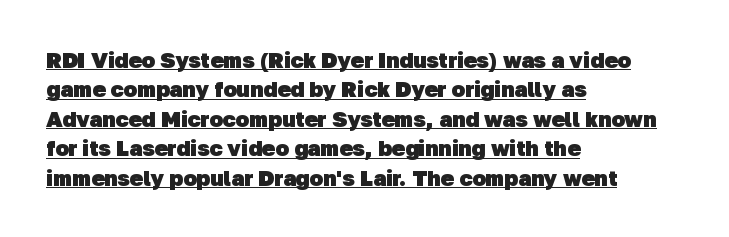
What stands out about the letter spacing? Nothing — it is the standard amount. Honestly, the row spacing looks completely unremarkable. The words here are underlined. Does the copy run flush right? No — it runs flush left. Compared with an ordinary text face, these strokes are far heavier — a full bold.
